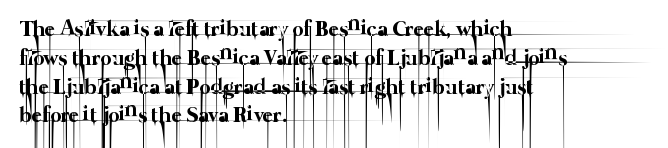
The image shows 22 px text type; set left-aligned, normal line spacing (1.31x), normal letter spacing, not underlined.
